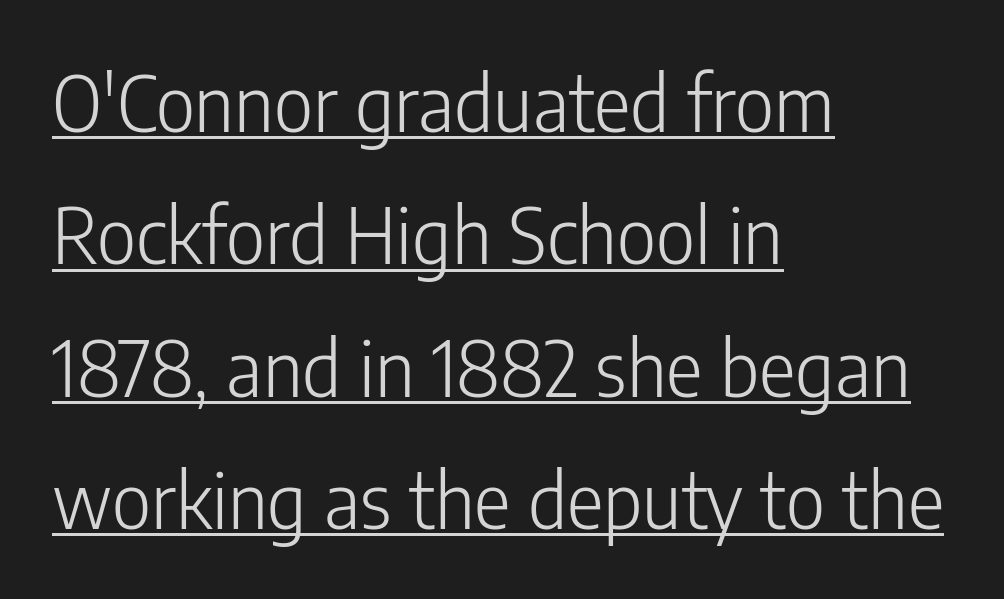
{"serif": "no", "italic": "no", "bold": "no", "weight": "light", "width": "condensed", "stroke_contrast": "low", "x_height": "medium", "monospaced": "no", "underline": "yes", "align": "left", "line_spacing_ratio": 1.72, "letter_spacing": "normal", "letter_spacing_em": 0.0, "glyph_px": 77}
